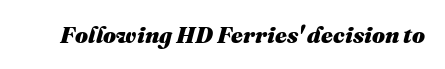
Q: Is the text bold? A: Yes.
Q: Is the text italic (slanted)? A: Yes, it leans right by about 16 degrees.
Q: Is the text underlined? A: No.
Q: Is the spacing between letters normal or unusually wide? A: Normal.
